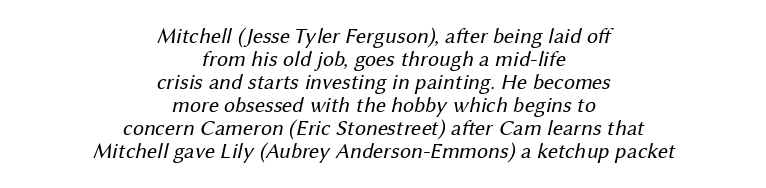
Q: Is the text bold? A: No.
Q: Is the text underlined? A: No.
Q: How is the paragraph aligned? A: Centered.
Q: Is the spacing between letters normal or unusually wide? A: Normal.
Q: Is the spacing between lines tight, normal or loose? A: Tight.
